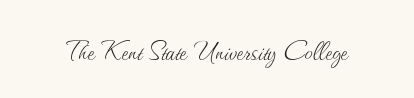
The image shows 33 px thin type; set normal letter spacing, not underlined; medium stroke contrast and a small x-height.
